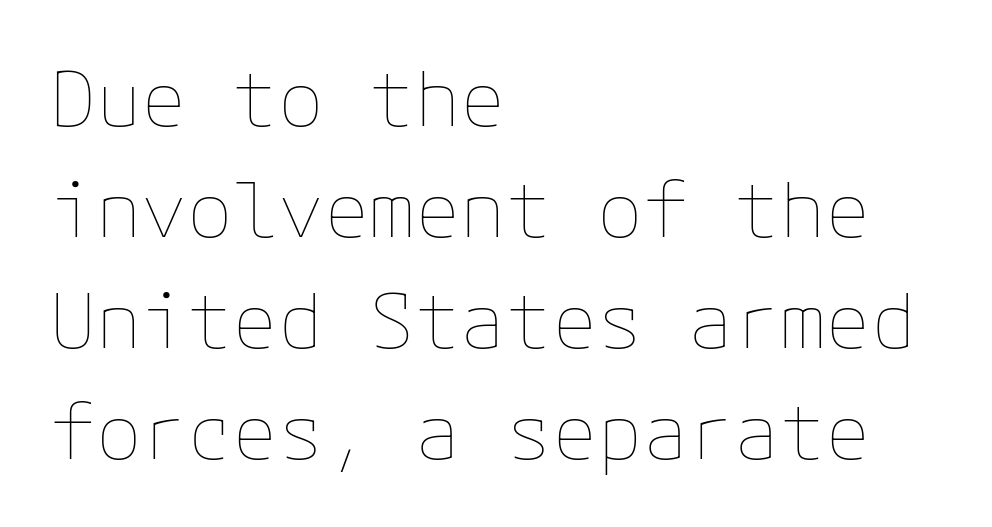
Q: Is the text bold? A: No.
Q: Is the text italic (slanted)? A: No, it is upright.
Q: Is the text underlined? A: No.
Q: How is the paragraph aligned? A: Left-aligned.
Q: Is the spacing between letters normal or unusually wide? A: Normal.
Q: Is the spacing between lines tight, normal or loose? A: Normal.
Q: Width (condensed, normal, or wide)? A: Normal.
Q: Stroke contrast? A: Low.
Q: x-height? A: Medium.
